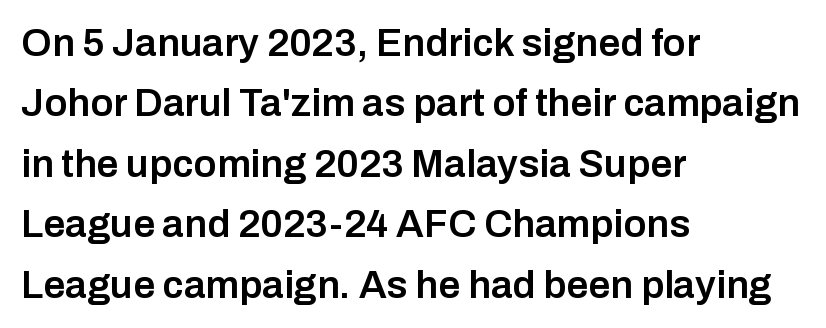
The image shows 39 px semibold sans-serif type, upright; set left-aligned, normal line spacing (1.55x), normal letter spacing, not underlined; low stroke contrast and a medium x-height.
